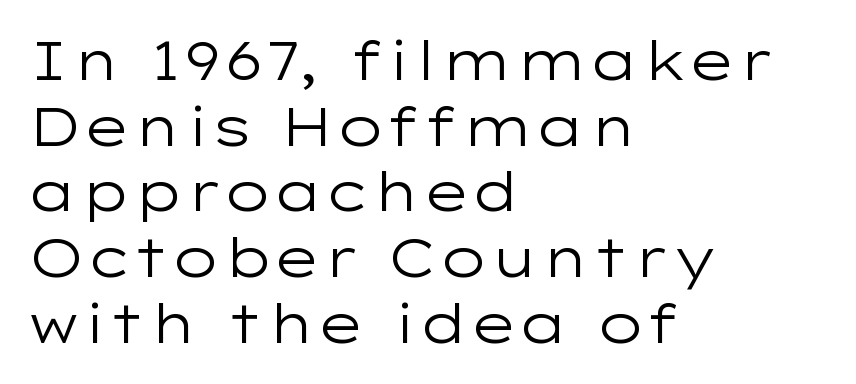
Q: Is the text bold? A: No.
Q: Is the text italic (slanted)? A: No, it is upright.
Q: Is the typeface a serif or a sans-serif typeface? A: Sans-serif.
Q: Is the text underlined? A: No.
Q: How is the paragraph aligned? A: Left-aligned.
Q: Is the spacing between letters normal or unusually wide? A: Normal.
Q: Width (condensed, normal, or wide)? A: Wide.
Q: Stroke contrast? A: Low.
Q: x-height? A: Medium.
Q: Monospaced? A: No.
